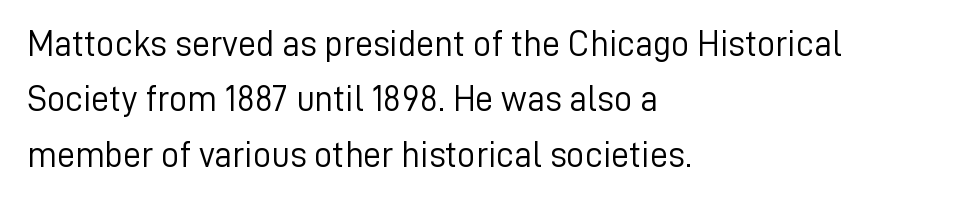
Q: Is the text bold? A: No.
Q: Is the text italic (slanted)? A: No, it is upright.
Q: Is the typeface a serif or a sans-serif typeface? A: Sans-serif.
Q: Is the text underlined? A: No.
Q: How is the paragraph aligned? A: Left-aligned.
Q: Is the spacing between letters normal or unusually wide? A: Normal.
Q: Is the spacing between lines tight, normal or loose? A: Normal.
Q: Width (condensed, normal, or wide)? A: Normal.
Q: Stroke contrast? A: Low.
Q: x-height? A: Medium.
Q: Monospaced? A: No.
